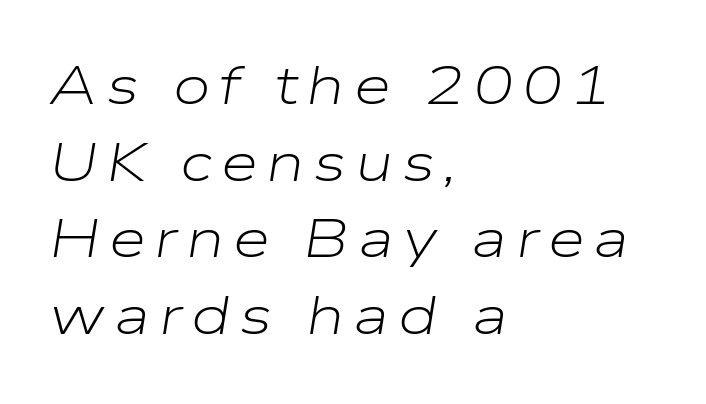
{"italic": "yes", "lean": "right", "slant_degrees": 9, "bold": "no", "weight": "light", "width": "wide", "stroke_contrast": "low", "x_height": "medium", "monospaced": "no", "underline": "no", "align": "left", "line_spacing": "normal", "line_spacing_ratio": 1.42, "glyph_px": 54}
